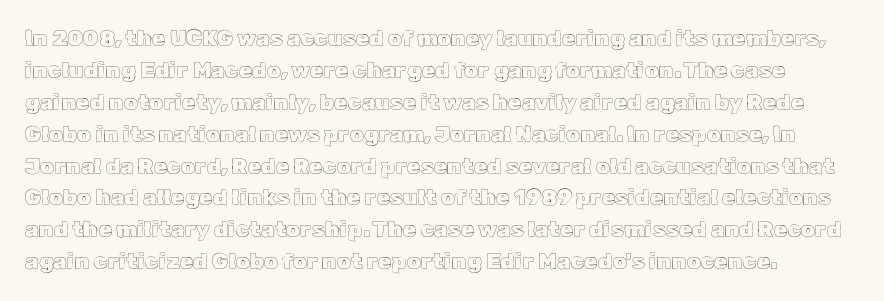
Descenders are the only things crossing below the line. Tracking value appears to be zero — textbook default spacing. Posture: straight, roman, zero tilt. How would I describe the line gaps? Plain and ordinary.
